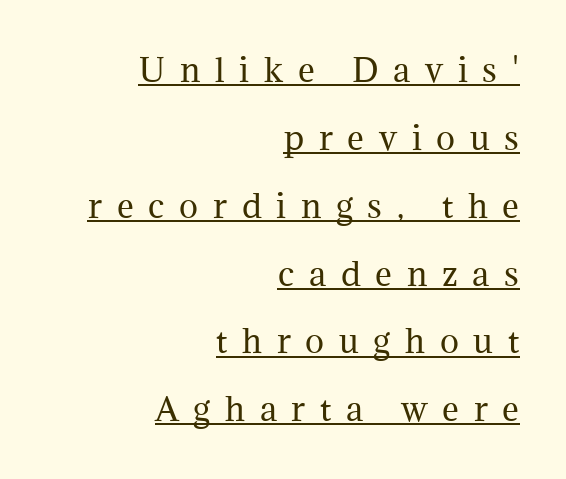
{"serif": "yes", "italic": "no", "bold": "no", "weight": "regular", "width": "normal", "stroke_contrast": "medium", "x_height": "medium", "monospaced": "no", "underline": "yes", "align": "right", "line_spacing": "loose", "line_spacing_ratio": 2.12, "letter_spacing": "wide", "letter_spacing_em": 0.46, "glyph_px": 32}
